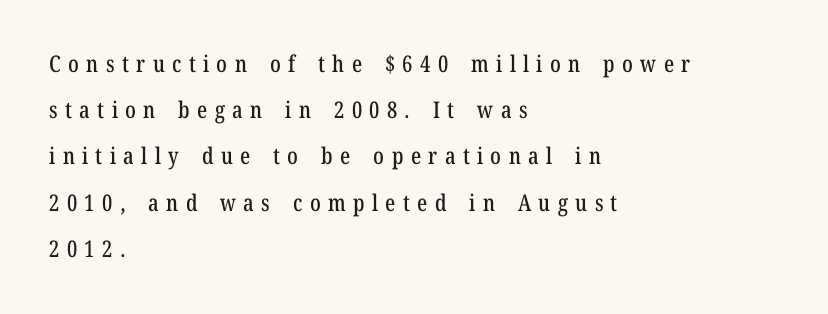
Q: Is the text italic (slanted)? A: No, it is upright.
Q: Is the text underlined? A: No.
Q: How is the paragraph aligned? A: Left-aligned.
Q: Is the spacing between letters normal or unusually wide? A: Unusually wide.
Q: Is the spacing between lines tight, normal or loose? A: Loose.
